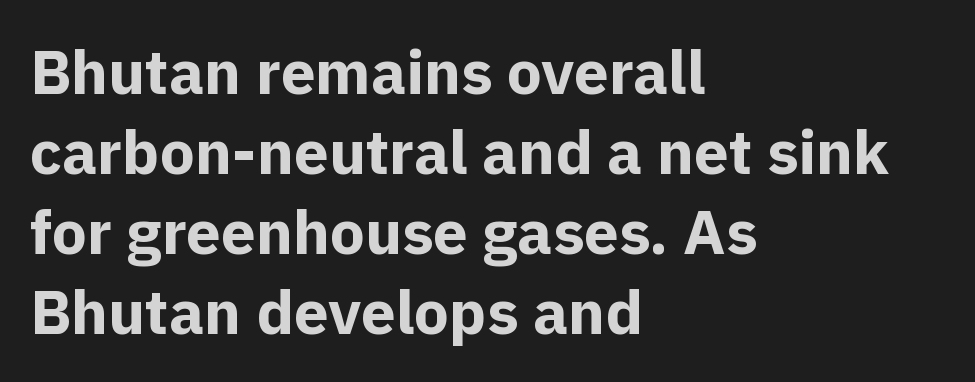
Q: Is the text bold? A: Yes.
Q: Is the text italic (slanted)? A: No, it is upright.
Q: Is the typeface a serif or a sans-serif typeface? A: Sans-serif.
Q: Is the text underlined? A: No.
Q: How is the paragraph aligned? A: Left-aligned.
Q: Is the spacing between letters normal or unusually wide? A: Normal.
Q: Is the spacing between lines tight, normal or loose? A: Normal.
Q: Width (condensed, normal, or wide)? A: Normal.
Q: x-height? A: Medium.
Q: Monospaced? A: No.
